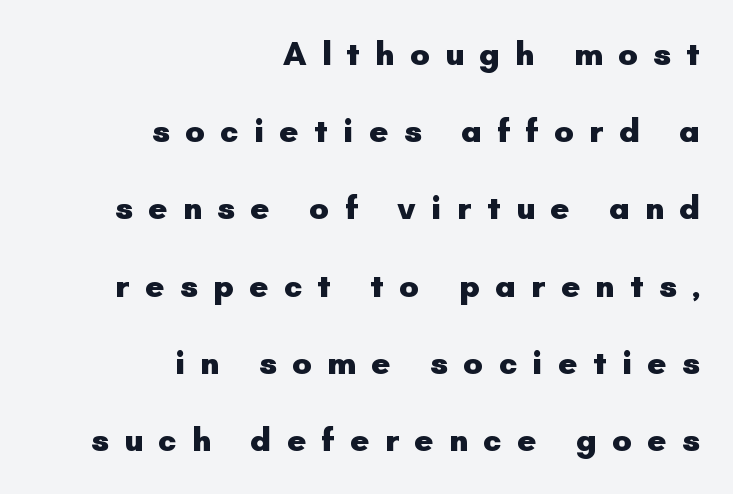
Q: Is the text bold? A: Yes.
Q: Is the text italic (slanted)? A: No, it is upright.
Q: Is the typeface a serif or a sans-serif typeface? A: Sans-serif.
Q: Is the text underlined? A: No.
Q: How is the paragraph aligned? A: Right-aligned.
Q: Is the spacing between letters normal or unusually wide? A: Unusually wide.
Q: Is the spacing between lines tight, normal or loose? A: Loose.
Q: Width (condensed, normal, or wide)? A: Normal.
Q: Stroke contrast? A: Low.
Q: x-height? A: Small.
Q: Monospaced? A: No.
